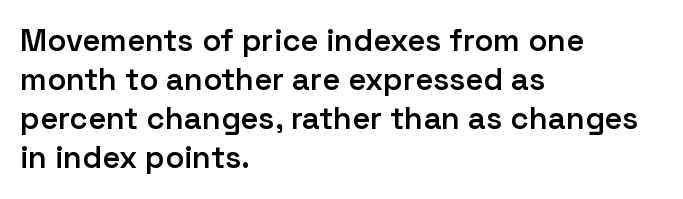
{"serif": "no", "italic": "no", "bold": "semi", "weight": "semibold", "width": "normal", "stroke_contrast": "low", "x_height": "medium", "monospaced": "no", "underline": "no", "align": "left", "line_spacing": "normal", "line_spacing_ratio": 1.26, "letter_spacing": "normal", "letter_spacing_em": 0.0, "glyph_px": 31}
